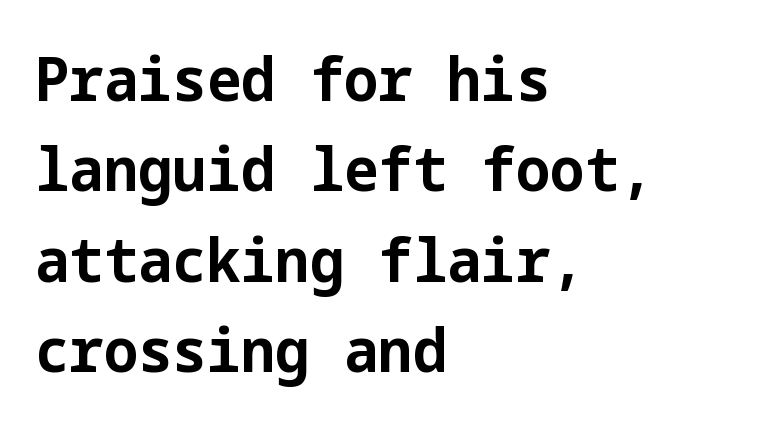
The image shows 61 px bold sans-serif type, upright; set left-aligned, normal line spacing (1.48x), normal letter spacing, not underlined; low stroke contrast and a medium x-height.
